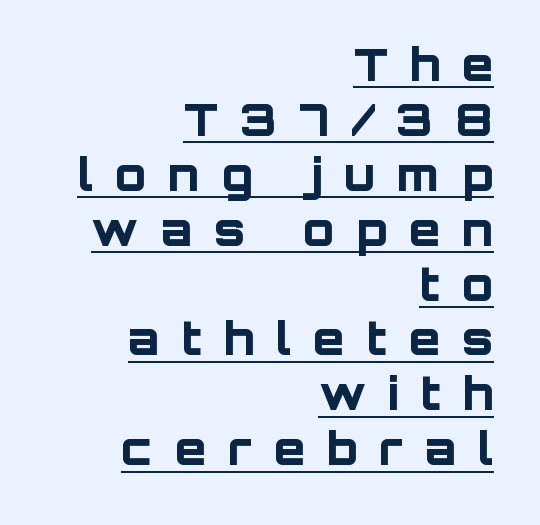
{"serif": "no", "italic": "no", "bold": "yes", "weight": "bold", "width": "normal", "stroke_contrast": "low", "x_height": "large", "monospaced": "no", "underline": "yes", "align": "right", "line_spacing_ratio": 1.22, "letter_spacing": "wide", "letter_spacing_em": 0.49, "glyph_px": 45}
